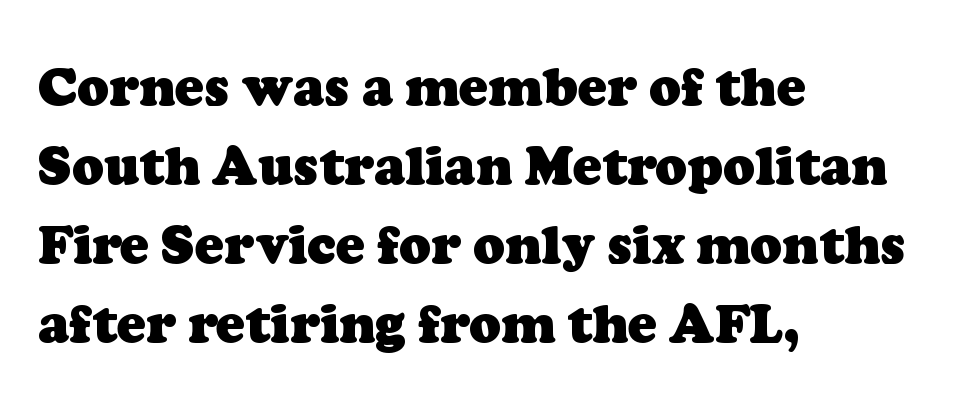
The image shows 53 px heavy serif type; set left-aligned, normal line spacing (1.49x), normal letter spacing, not underlined; low stroke contrast and a medium x-height.
